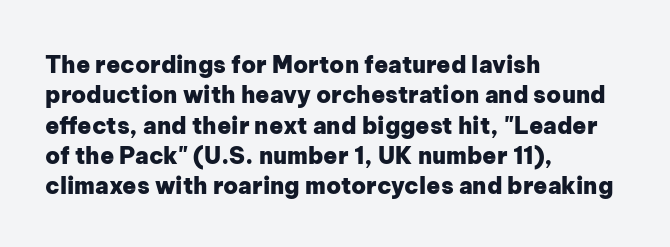
Q: Is the text bold? A: Yes.
Q: Is the text italic (slanted)? A: No, it is upright.
Q: Is the text underlined? A: No.
Q: How is the paragraph aligned? A: Left-aligned.
Q: Is the spacing between letters normal or unusually wide? A: Normal.
Q: Is the spacing between lines tight, normal or loose? A: Normal.
